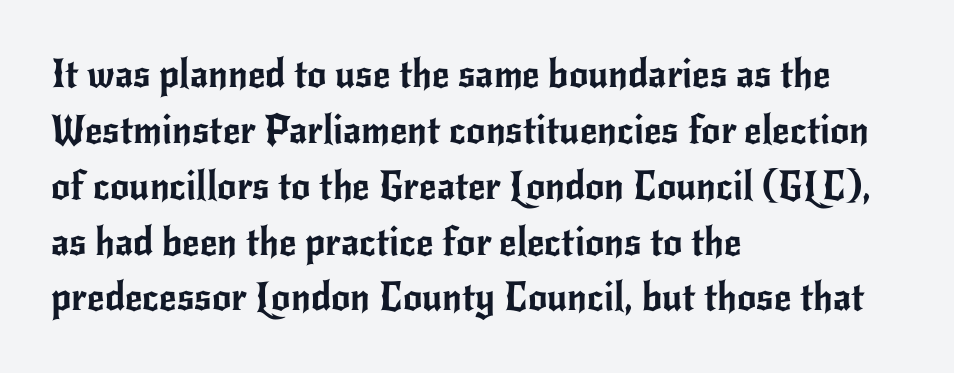
{"serif": "no", "italic": "no", "width": "normal", "stroke_contrast": "low", "x_height": "small", "monospaced": "no", "underline": "no", "align": "left", "line_spacing": "normal", "line_spacing_ratio": 1.47, "letter_spacing": "normal", "letter_spacing_em": 0.0, "glyph_px": 38}
